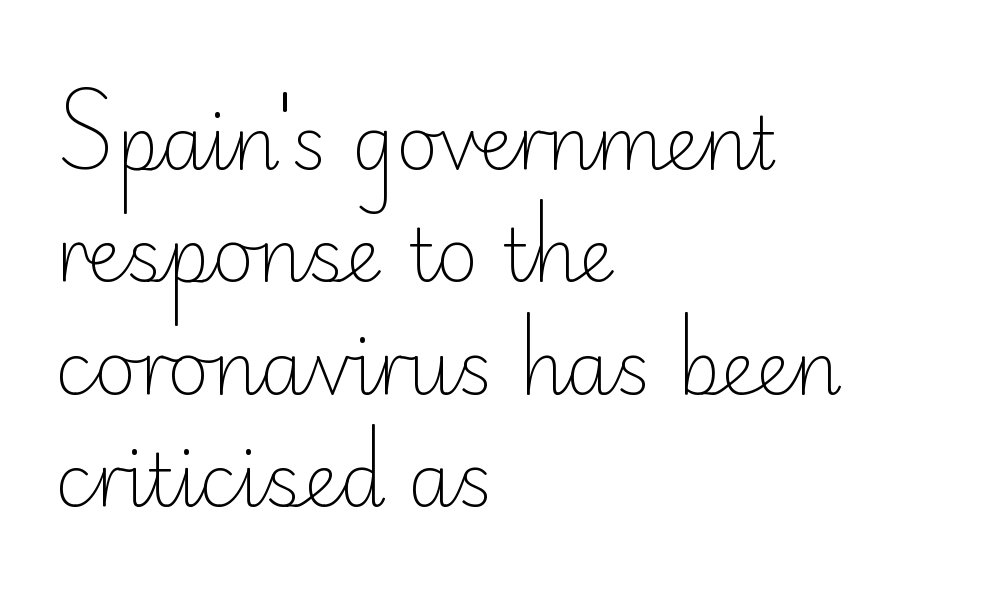
{"serif": "no", "italic": "no", "bold": "no", "weight": "light", "width": "normal", "stroke_contrast": "low", "x_height": "small", "monospaced": "no", "underline": "no", "align": "left", "line_spacing": "normal", "line_spacing_ratio": 1.54, "letter_spacing": "normal", "letter_spacing_em": 0.0, "glyph_px": 73}
